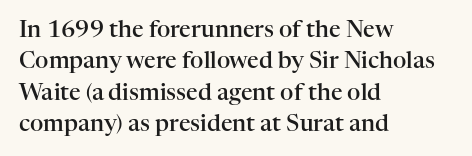
{"italic": "no", "bold": "semi", "underline": "no", "align": "left", "line_spacing": "normal", "line_spacing_ratio": 1.36, "letter_spacing": "normal", "letter_spacing_em": 0.0, "glyph_px": 23}
